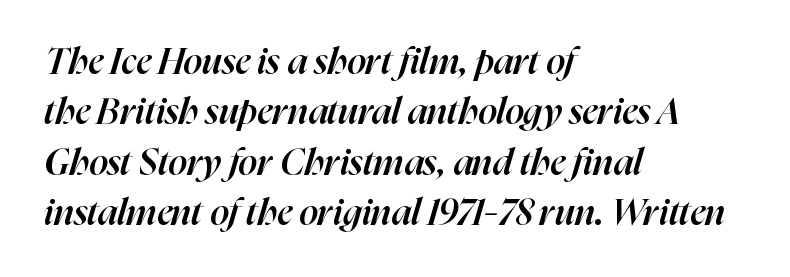
The image shows 37 px semibold type, italic (leaning right); set left-aligned, normal line spacing (1.36x), normal letter spacing, not underlined; high stroke contrast and a medium x-height.
